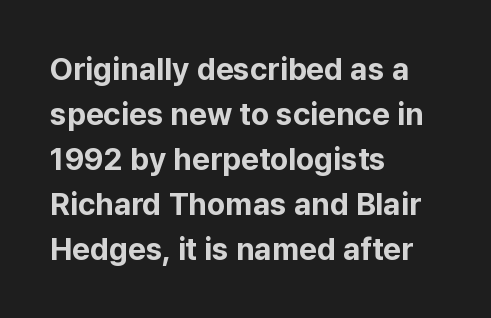
Plain, unruled lines of type. Honestly, the row spacing looks completely unremarkable. Heavy, bold letterforms. No italicization has been applied; the sample stays upright. The face used here is proportionally spaced, like ordinary book or web type. The gaps between neighbouring characters are ordinary and unremarkable.
